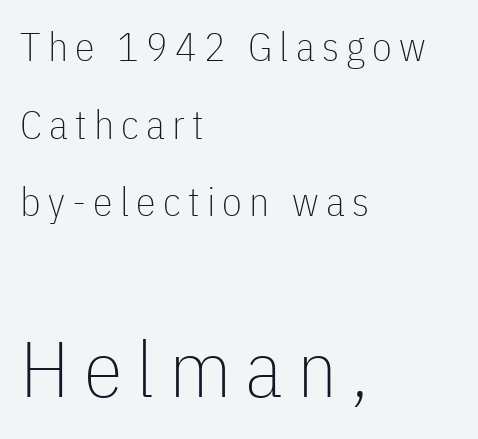
Q: Is the text bold? A: No.
Q: Is the text italic (slanted)? A: No, it is upright.
Q: Is the typeface a serif or a sans-serif typeface? A: Sans-serif.
Q: Is the text underlined? A: No.
Q: How is the paragraph aligned? A: Left-aligned.
Q: Is the spacing between lines tight, normal or loose? A: Loose.
Q: Which block of text is set in a larger size, the first (top) or the second (bottom)? A: The second (bottom) one.
Q: Width (condensed, normal, or wide)? A: Condensed.
Q: Stroke contrast? A: Low.
Q: x-height? A: Medium.
Q: Monospaced? A: No.
